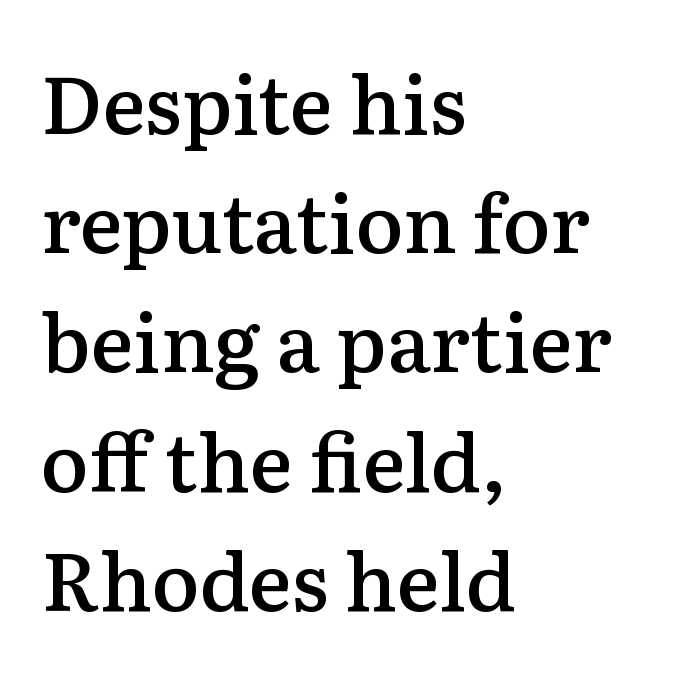
The rendering shows small feet on the letterforms — a serif design. Unlike italic type, these characters show no tilt at all. Horizontally, the lines are justified to the leading edge only. A semibold gives these letters moderate extra thickness, short of bold. The area under the type is left untouched.
